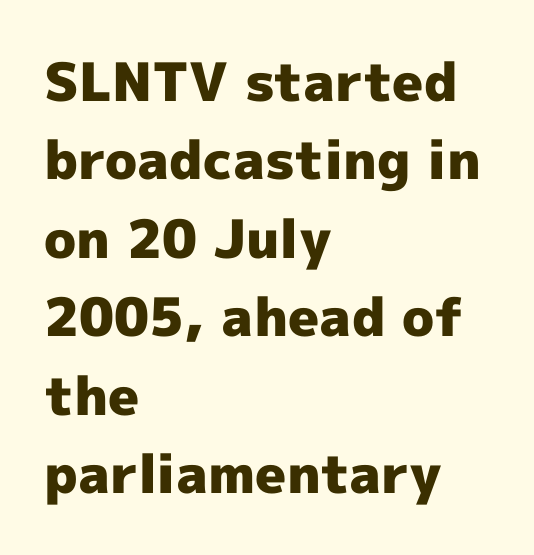
Q: Is the text bold? A: Yes.
Q: Is the text italic (slanted)? A: No, it is upright.
Q: Is the typeface a serif or a sans-serif typeface? A: Sans-serif.
Q: Is the text underlined? A: No.
Q: How is the paragraph aligned? A: Left-aligned.
Q: Is the spacing between letters normal or unusually wide? A: Normal.
Q: Is the spacing between lines tight, normal or loose? A: Normal.
Q: Width (condensed, normal, or wide)? A: Normal.
Q: x-height? A: Medium.
Q: Monospaced? A: No.
